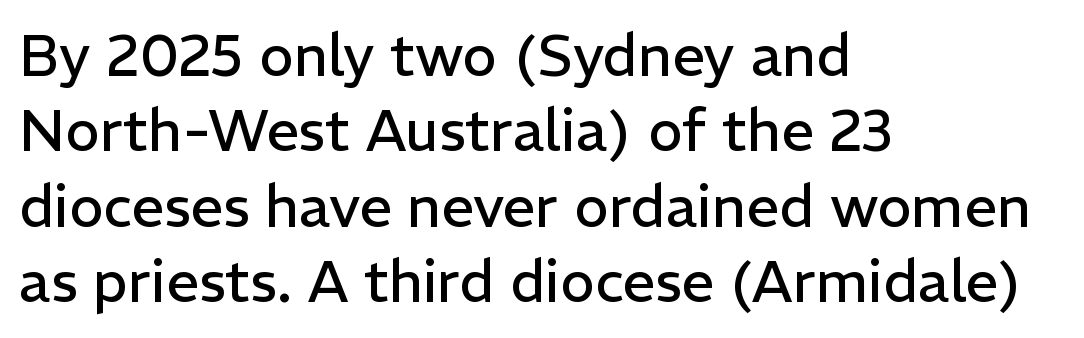
Q: Is the text bold? A: No.
Q: Is the text italic (slanted)? A: No, it is upright.
Q: Is the typeface a serif or a sans-serif typeface? A: Sans-serif.
Q: Is the text underlined? A: No.
Q: How is the paragraph aligned? A: Left-aligned.
Q: Is the spacing between letters normal or unusually wide? A: Normal.
Q: Is the spacing between lines tight, normal or loose? A: Normal.
Q: Width (condensed, normal, or wide)? A: Normal.
Q: Stroke contrast? A: Low.
Q: x-height? A: Medium.
Q: Monospaced? A: No.
